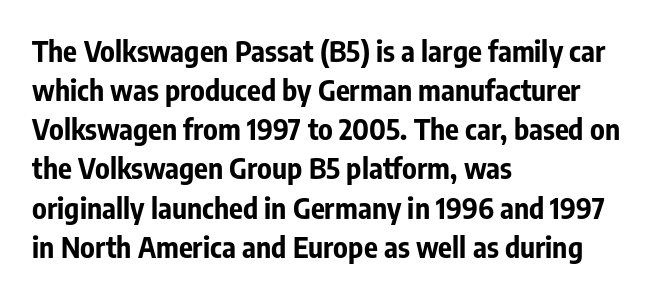
Evenly set lines give the paragraph a standard silhouette. This sample is left-justified, so line endings fall wherever the words run out. Letter spacing: default. Ascenders rise straight up at ninety degrees.
